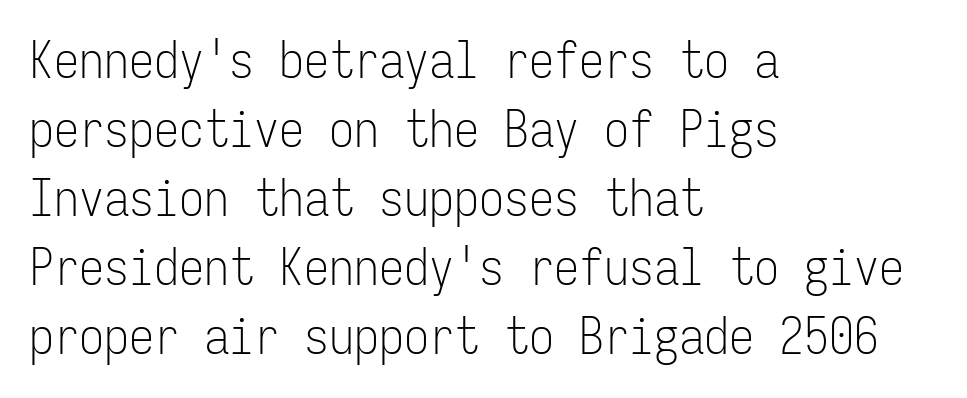
Q: Is the text bold? A: No.
Q: Is the text italic (slanted)? A: No, it is upright.
Q: Is the typeface a serif or a sans-serif typeface? A: Sans-serif.
Q: Is the text underlined? A: No.
Q: How is the paragraph aligned? A: Left-aligned.
Q: Is the spacing between letters normal or unusually wide? A: Normal.
Q: Is the spacing between lines tight, normal or loose? A: Normal.
Q: Width (condensed, normal, or wide)? A: Condensed.
Q: Stroke contrast? A: Low.
Q: x-height? A: Medium.
Q: Monospaced? A: Yes.
